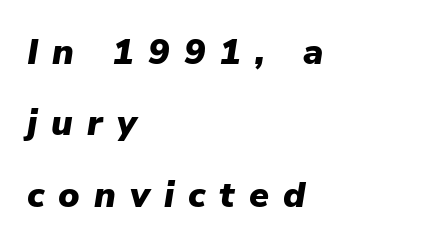
The image shows 36 px heavy type, italic (leaning right); set left-aligned, loose line spacing (1.98x), unusually wide letter spacing (+0.39 em), not underlined; low stroke contrast and a medium x-height.
